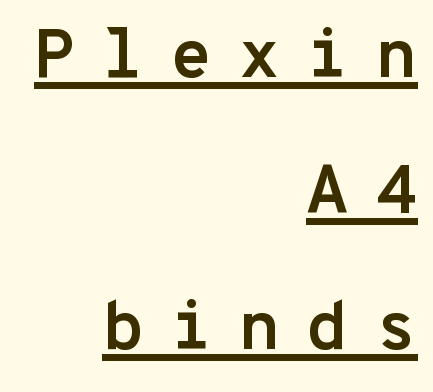
Q: Is the text bold? A: Yes.
Q: Is the text italic (slanted)? A: No, it is upright.
Q: Is the typeface a serif or a sans-serif typeface? A: Sans-serif.
Q: Is the text underlined? A: Yes.
Q: How is the paragraph aligned? A: Right-aligned.
Q: Is the spacing between letters normal or unusually wide? A: Unusually wide.
Q: Is the spacing between lines tight, normal or loose? A: Loose.
Q: Width (condensed, normal, or wide)? A: Normal.
Q: Stroke contrast? A: Low.
Q: x-height? A: Medium.
Q: Monospaced? A: Yes.
